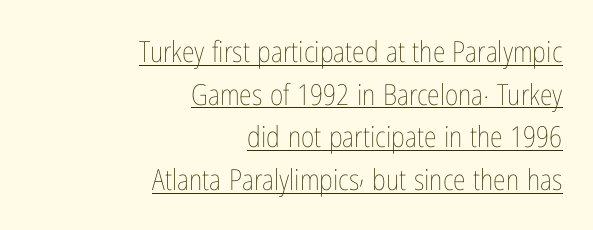
The image shows 29 px thin, condensed type, upright; set right-aligned, normal line spacing (1.47x), normal letter spacing, underlined; low stroke contrast and a medium x-height.
